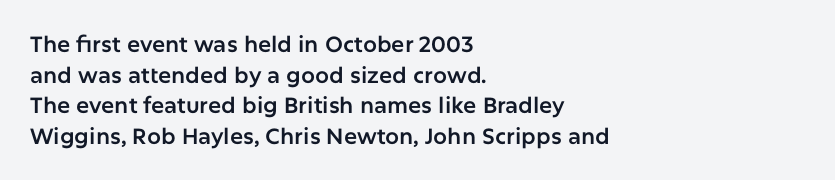
The image shows 22 px text type, upright; set left-aligned, normal line spacing (1.39x), normal letter spacing, not underlined.
